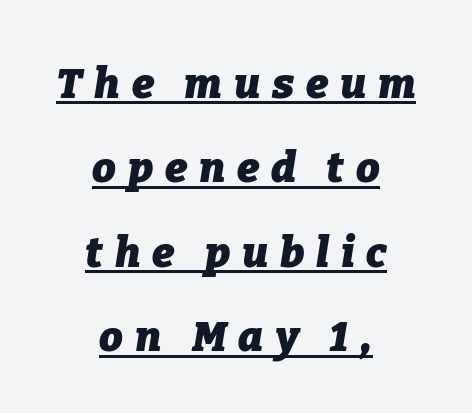
{"italic": "yes", "lean": "right", "slant_degrees": 9, "bold": "yes", "weight": "heavy", "width": "normal", "stroke_contrast": "low", "x_height": "medium", "monospaced": "no", "underline": "yes", "align": "center", "line_spacing": "loose", "line_spacing_ratio": 2.01, "letter_spacing": "wide", "letter_spacing_em": 0.28, "glyph_px": 42}
